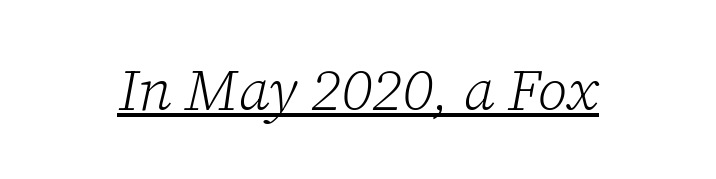
The image shows 58 px light serif type, italic (leaning right); set normal letter spacing, underlined; low stroke contrast and a medium x-height.
